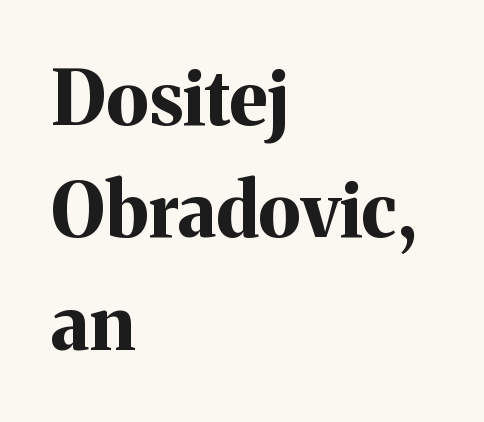
{"serif": "yes", "italic": "no", "bold": "yes", "weight": "bold", "width": "normal", "stroke_contrast": "medium", "x_height": "medium", "monospaced": "no", "underline": "no", "align": "left", "line_spacing": "normal", "line_spacing_ratio": 1.5, "letter_spacing": "normal", "letter_spacing_em": 0.0, "glyph_px": 75}
